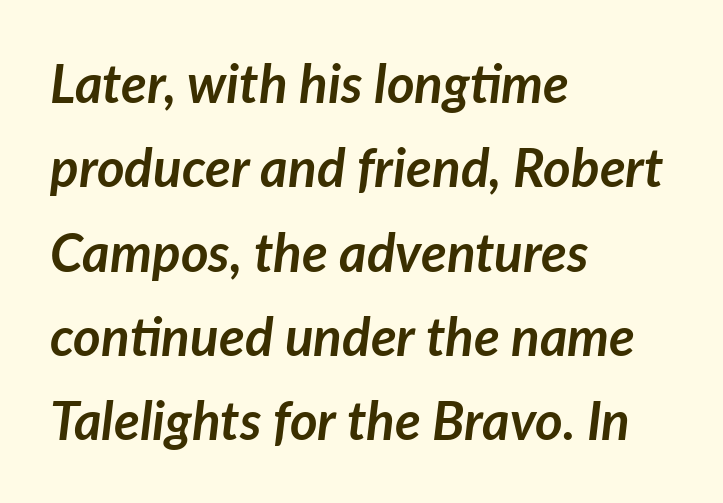
Q: Is the text bold? A: Yes.
Q: Is the text italic (slanted)? A: Yes, it leans right by about 7 degrees.
Q: Is the text underlined? A: No.
Q: How is the paragraph aligned? A: Left-aligned.
Q: Is the spacing between letters normal or unusually wide? A: Normal.
Q: Is the spacing between lines tight, normal or loose? A: Normal.
Q: Width (condensed, normal, or wide)? A: Normal.
Q: Stroke contrast? A: Low.
Q: x-height? A: Medium.
Q: Monospaced? A: No.
